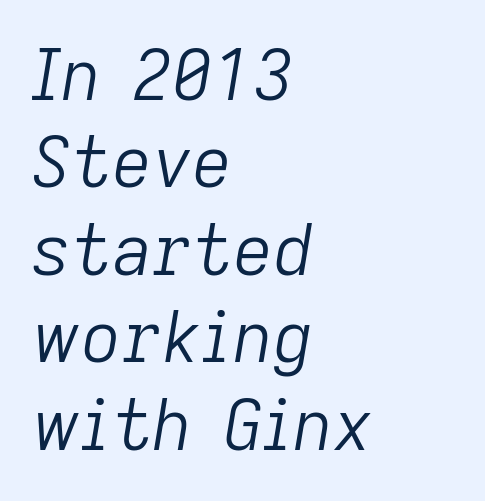
The rendering applies a slant to the glyphs. Letter spacing: default. No heavy texture on the line: the type isn't bold. Underlining? Definitely not there.
